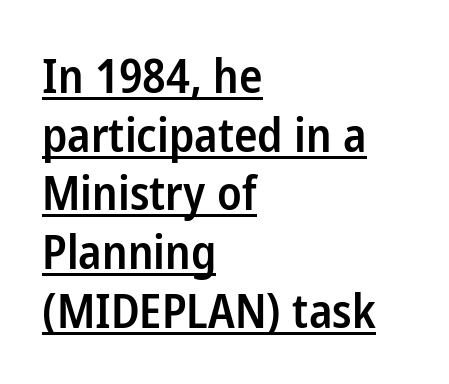
The image shows 47 px semibold, condensed sans-serif type, upright; set left-aligned, normal line spacing (1.25x), normal letter spacing, underlined; low stroke contrast and a medium x-height.
